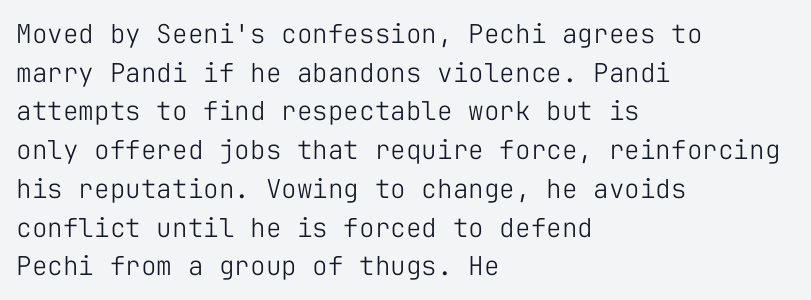
The image shows 26 px text type, upright; set left-aligned, normal line spacing (1.49x), normal letter spacing, not underlined.
